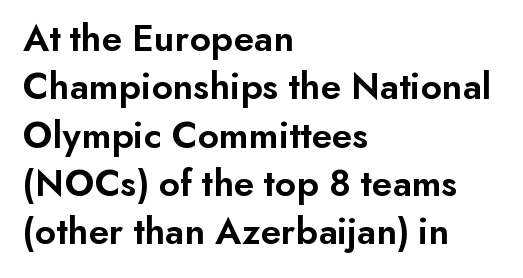
{"serif": "no", "italic": "no", "bold": "semi", "weight": "semibold", "width": "normal", "stroke_contrast": "low", "x_height": "small", "monospaced": "no", "underline": "no", "align": "left", "line_spacing_ratio": 1.24, "letter_spacing": "normal", "letter_spacing_em": 0.0, "glyph_px": 39}
